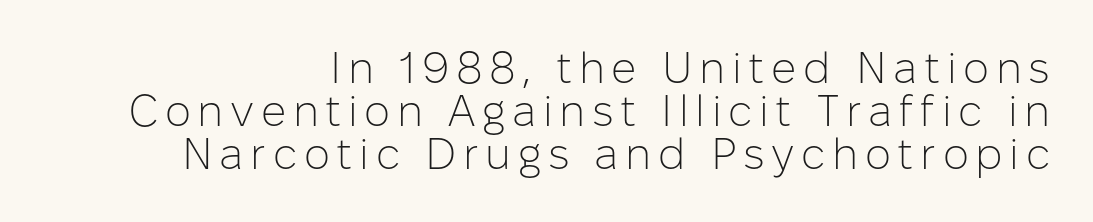
{"serif": "no", "italic": "no", "bold": "no", "weight": "light", "width": "normal", "stroke_contrast": "low", "x_height": "medium", "monospaced": "no", "underline": "no", "align": "right", "line_spacing": "tight", "line_spacing_ratio": 0.98, "glyph_px": 44}
